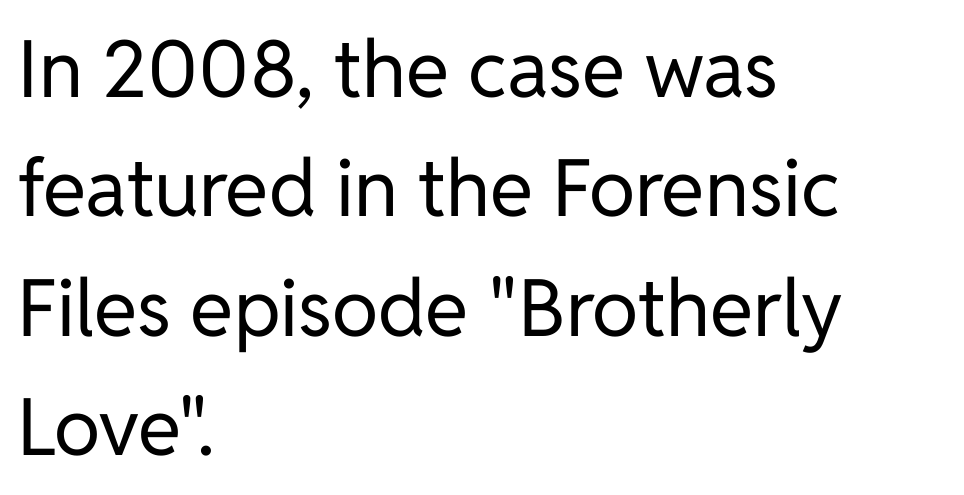
The image shows 79 px regular-weight sans-serif type, upright; set left-aligned, normal line spacing (1.51x), normal letter spacing, not underlined; low stroke contrast and a medium x-height.
